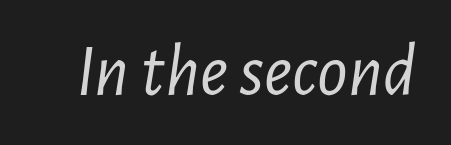
{"italic": "yes", "lean": "right", "slant_degrees": 7, "bold": "no", "weight": "light", "width": "condensed", "stroke_contrast": "low", "x_height": "medium", "monospaced": "no", "underline": "no", "letter_spacing": "normal", "letter_spacing_em": 0.0, "glyph_px": 75}
